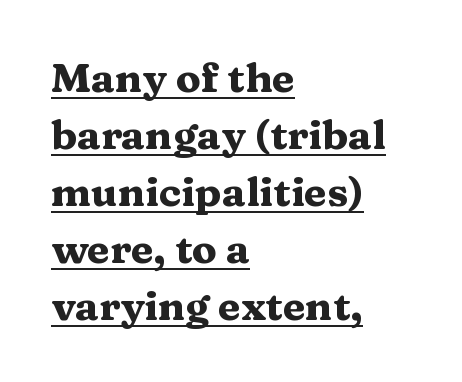
The image shows 41 px heavy, wide serif type, upright; set left-aligned, normal line spacing (1.39x), normal letter spacing, underlined; medium stroke contrast and a medium x-height.
